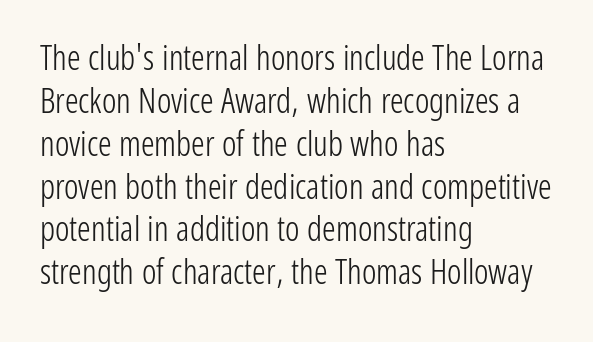
{"serif": "no", "italic": "no", "bold": "no", "weight": "light", "width": "condensed", "stroke_contrast": "low", "x_height": "medium", "monospaced": "no", "underline": "no", "align": "left", "line_spacing": "normal", "line_spacing_ratio": 1.26, "letter_spacing": "normal", "letter_spacing_em": 0.0, "glyph_px": 34}
